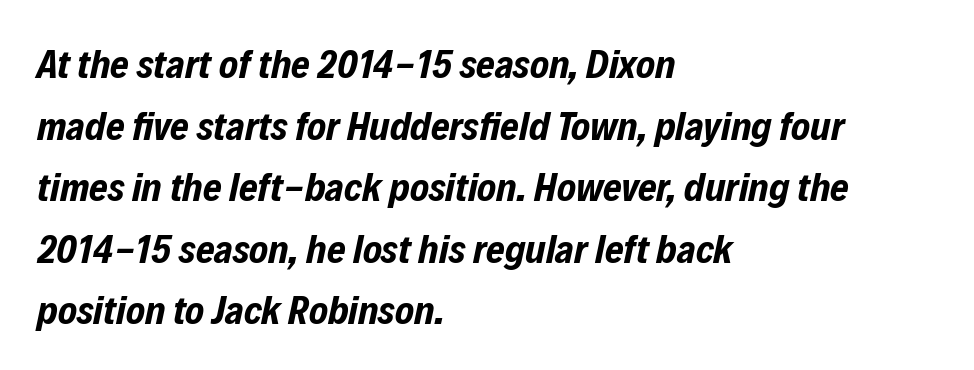
{"italic": "yes", "lean": "right", "slant_degrees": 12, "bold": "yes", "weight": "bold", "width": "condensed", "stroke_contrast": "low", "x_height": "medium", "monospaced": "no", "underline": "no", "align": "left", "line_spacing": "normal", "line_spacing_ratio": 1.54, "letter_spacing": "normal", "letter_spacing_em": 0.0, "glyph_px": 40}
